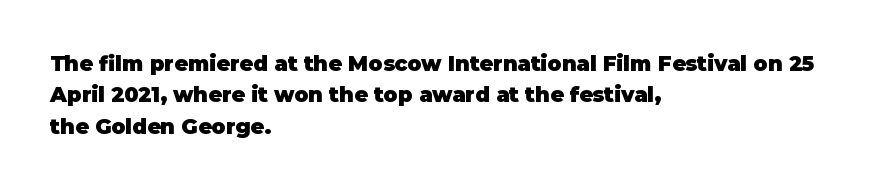
Q: Is the text bold? A: Yes.
Q: Is the text italic (slanted)? A: No, it is upright.
Q: Is the text underlined? A: No.
Q: How is the paragraph aligned? A: Left-aligned.
Q: Is the spacing between letters normal or unusually wide? A: Normal.
Q: Is the spacing between lines tight, normal or loose? A: Normal.
